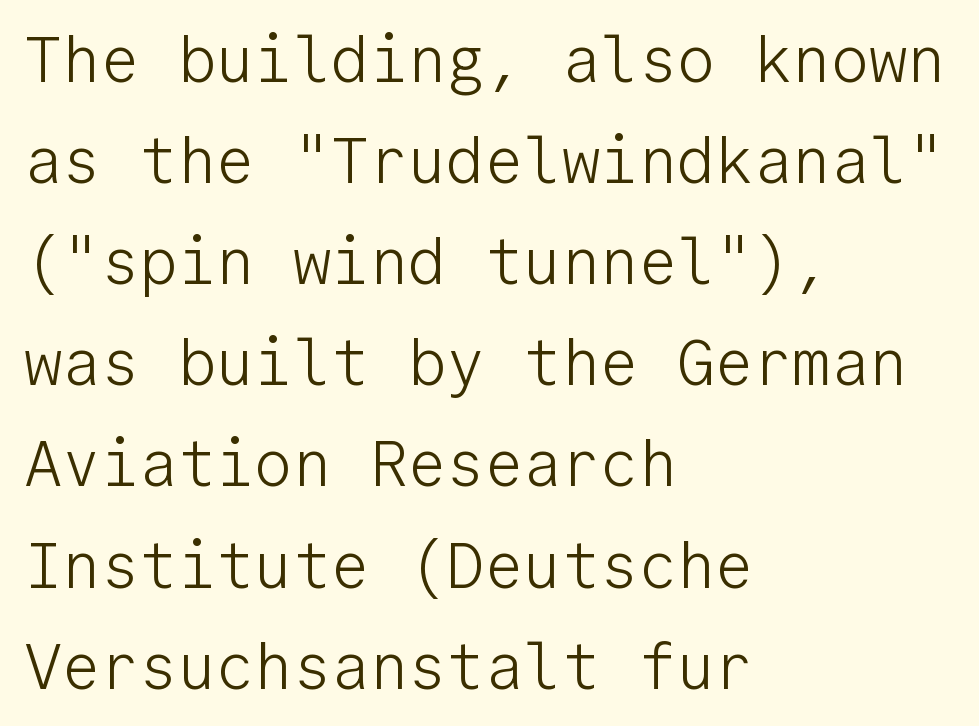
{"serif": "no", "italic": "no", "bold": "no", "weight": "light", "width": "normal", "stroke_contrast": "low", "x_height": "medium", "monospaced": "yes", "underline": "no", "align": "left", "line_spacing": "normal", "line_spacing_ratio": 1.58, "letter_spacing": "normal", "letter_spacing_em": 0.0, "glyph_px": 64}
